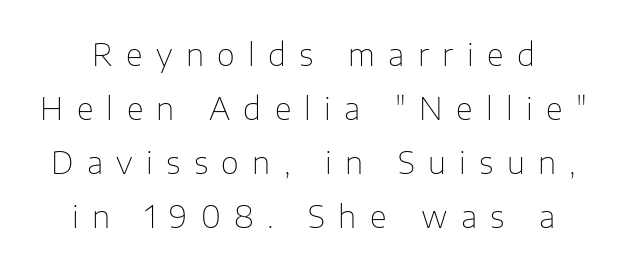
The lettering stays uniformly vertical, giving the passage a roman look. Caption: expanded tracking, letters set apart. Stem width sits at or under what a default text font uses. Each letter's strokes conclude bluntly, with no projecting serifs. The strip under each line holds only bare page. The face used here is proportionally spaced, like ordinary book or web type.
